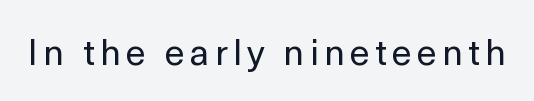
The image shows 36 px regular-weight sans-serif type, upright; set not underlined; a medium x-height.
